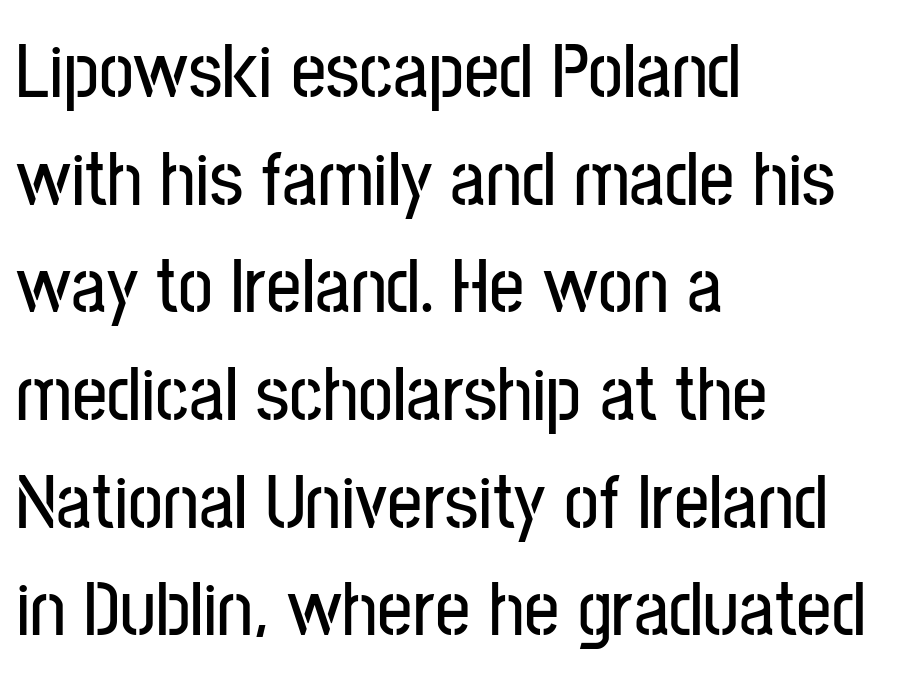
Examine the stroke ends and you'll find no serifs. Posture: straight, roman, zero tilt. Every row of glyphs begins at an identical x-position on the left. No extra tracking has been applied to these lines. The foot of each line stays bare and open. Spacing verdict: proportional, widths tailored to each character.
